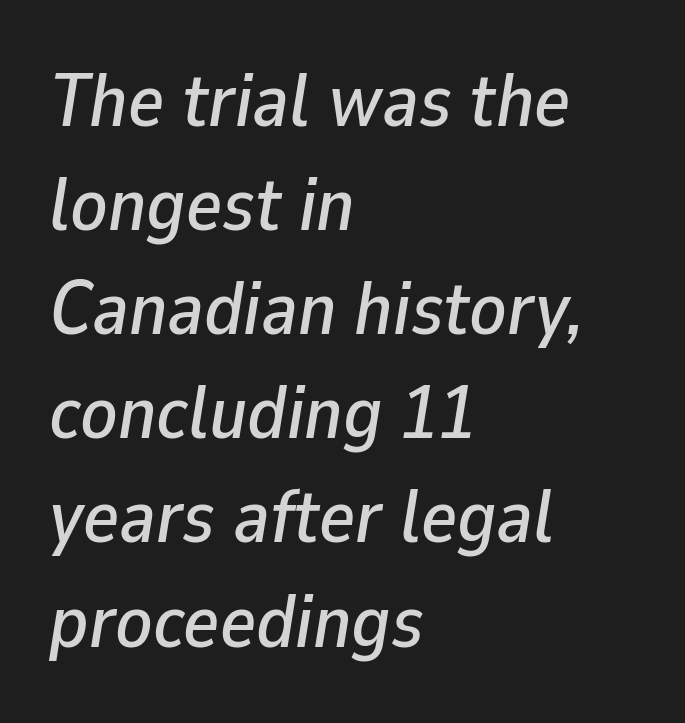
{"italic": "yes", "lean": "right", "slant_degrees": 9, "width": "normal", "stroke_contrast": "low", "x_height": "medium", "monospaced": "no", "underline": "no", "align": "left", "line_spacing": "normal", "line_spacing_ratio": 1.37, "letter_spacing": "normal", "letter_spacing_em": 0.0, "glyph_px": 76}
